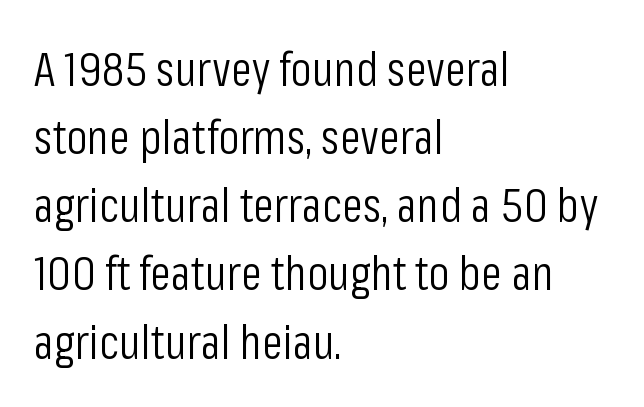
The image shows 48 px light, condensed sans-serif type, upright; set left-aligned, normal line spacing (1.42x), normal letter spacing, not underlined; low stroke contrast and a medium x-height.
